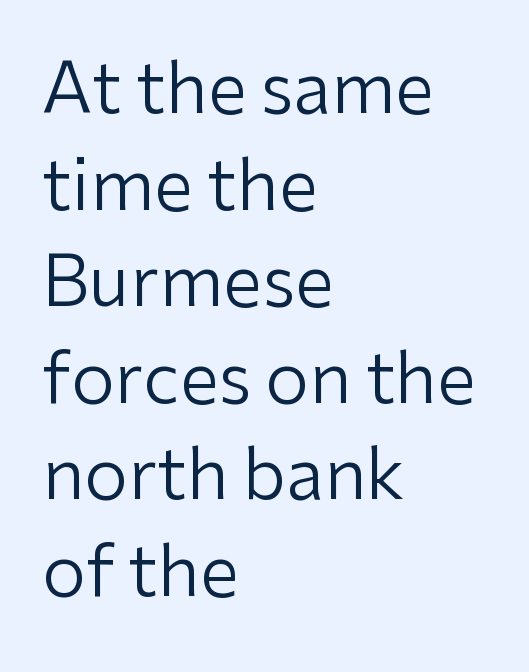
{"serif": "no", "italic": "no", "bold": "no", "weight": "regular", "width": "normal", "stroke_contrast": "low", "x_height": "medium", "monospaced": "no", "underline": "no", "align": "left", "line_spacing": "normal", "line_spacing_ratio": 1.38, "letter_spacing": "normal", "letter_spacing_em": 0.0, "glyph_px": 70}
